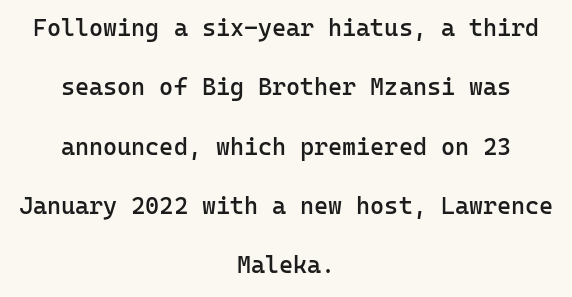
The image shows 24 px text type, upright; set centered, loose line spacing (2.47x), normal letter spacing, not underlined.
